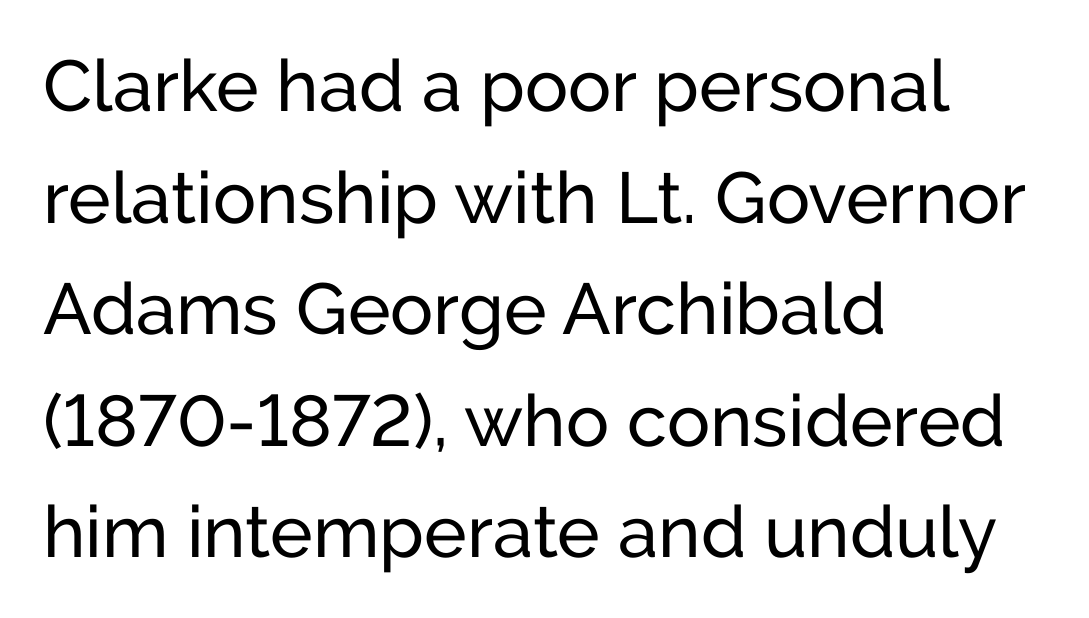
The image shows 72 px regular-weight sans-serif type, upright; set left-aligned, normal line spacing (1.55x), normal letter spacing, not underlined; low stroke contrast and a medium x-height.
